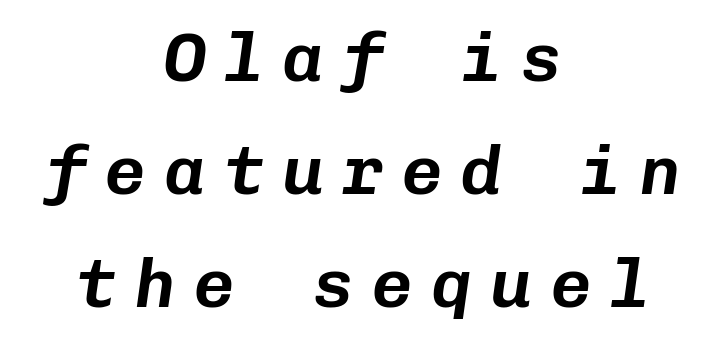
{"italic": "yes", "lean": "right", "slant_degrees": 8, "width": "normal", "stroke_contrast": "low", "x_height": "medium", "monospaced": "yes", "underline": "no", "align": "center", "line_spacing": "normal", "line_spacing_ratio": 1.64, "letter_spacing": "wide", "letter_spacing_em": 0.26, "glyph_px": 69}
